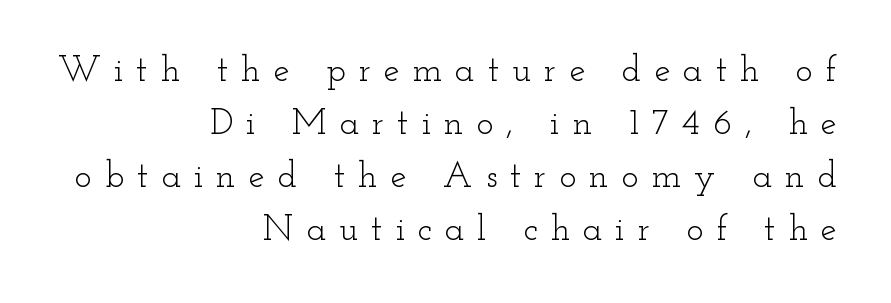
Character widths vary here, with narrow letters taking less room than wide ones. Just letters on the line, the space beneath them empty. Is this a heavy cut? Hardly; it is regular or lighter. Casual observation: everything's shoved over to the right. A roman cut, with each character standing at attention. Vertical spacing — default.
